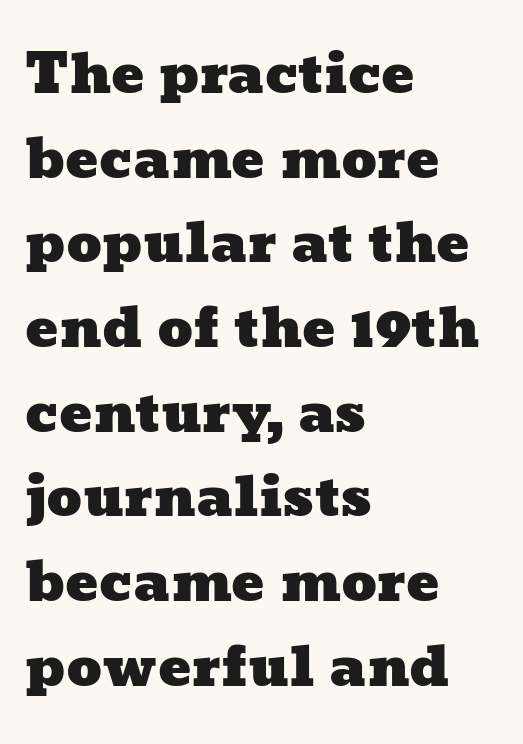
{"width": "wide", "stroke_contrast": "low", "x_height": "medium", "monospaced": "no", "underline": "no", "align": "left", "line_spacing": "normal", "line_spacing_ratio": 1.54, "letter_spacing": "normal", "letter_spacing_em": 0.0, "glyph_px": 55}
